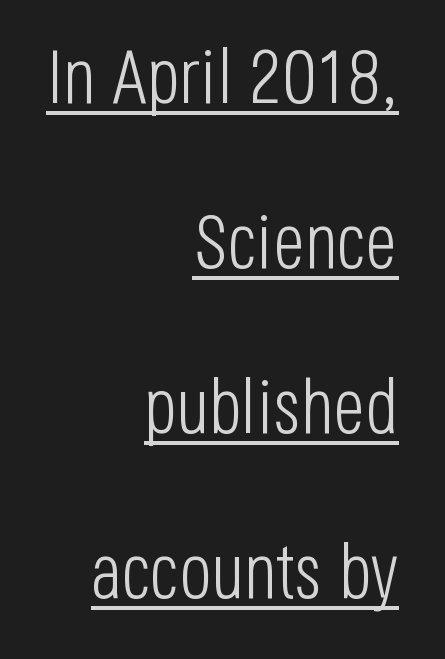
The image shows 76 px light, condensed sans-serif type, upright; set right-aligned, loose line spacing (2.17x), normal letter spacing, underlined; low stroke contrast and a large x-height.
